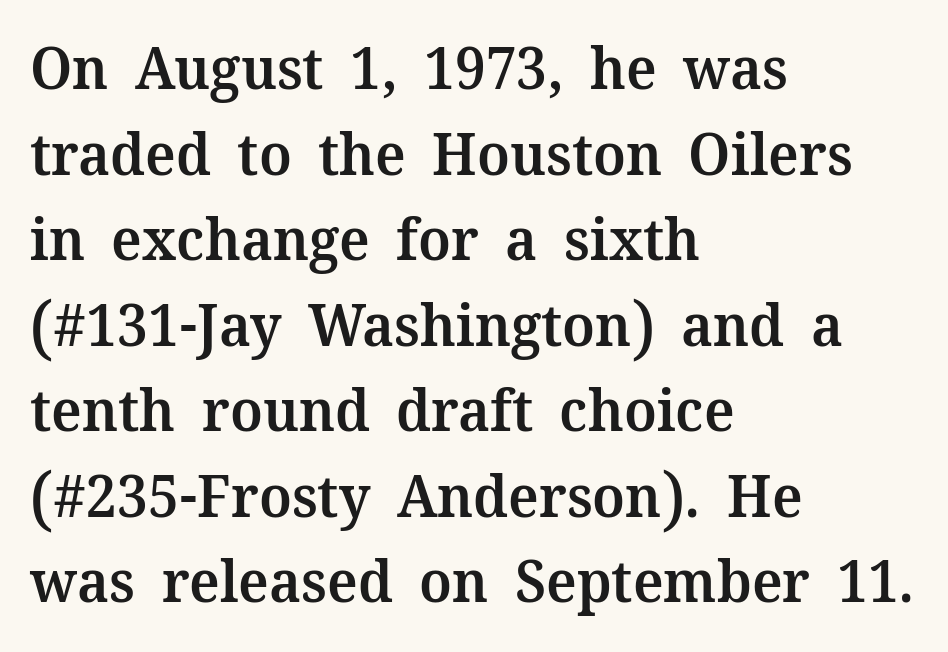
{"serif": "yes", "italic": "no", "bold": "semi", "weight": "semibold", "width": "normal", "stroke_contrast": "medium", "x_height": "medium", "monospaced": "no", "underline": "no", "align": "left", "line_spacing": "normal", "line_spacing_ratio": 1.45, "letter_spacing": "normal", "letter_spacing_em": 0.0, "glyph_px": 59}
